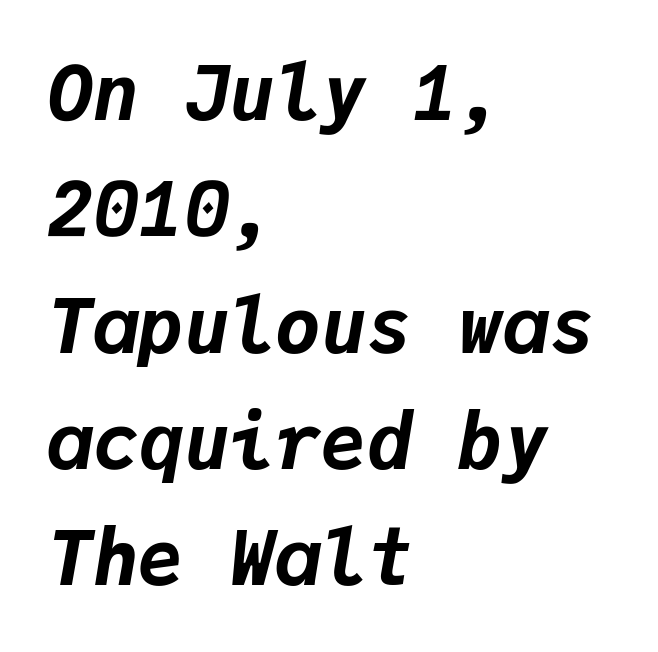
The image shows 76 px bold type, italic (leaning right), monospaced; set left-aligned, normal line spacing (1.53x), normal letter spacing, not underlined; low stroke contrast and a medium x-height.
